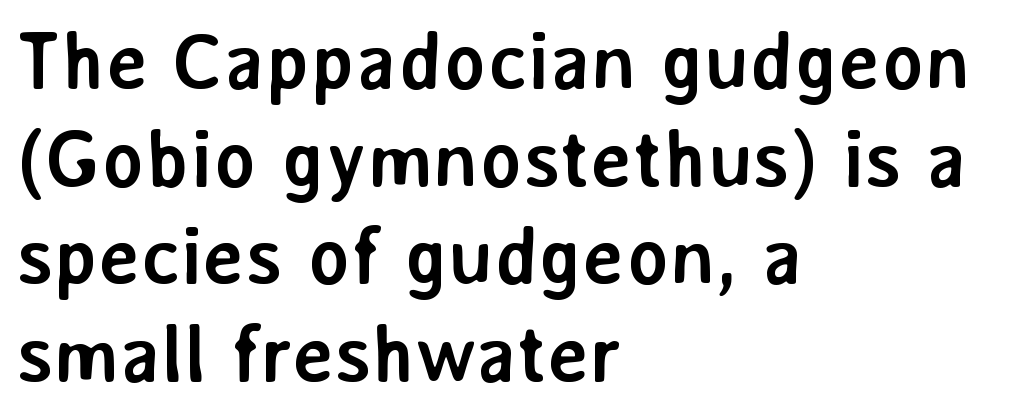
The image shows 80 px semibold sans-serif type, upright; set left-aligned, line spacing 1.22x, normal letter spacing, not underlined; low stroke contrast and a medium x-height.
